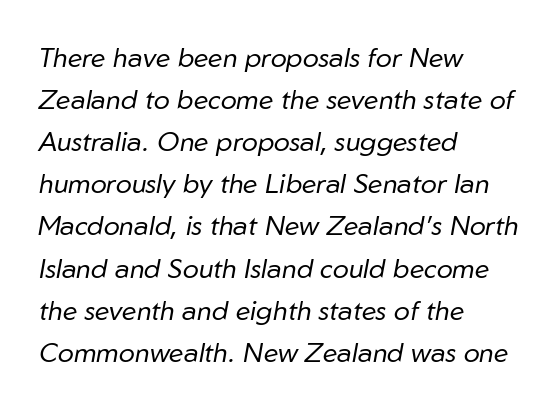
{"italic": "yes", "lean": "right", "slant_degrees": 10, "bold": "no", "underline": "no", "align": "left", "line_spacing": "normal", "line_spacing_ratio": 1.56, "letter_spacing": "normal", "letter_spacing_em": 0.0, "glyph_px": 27}
